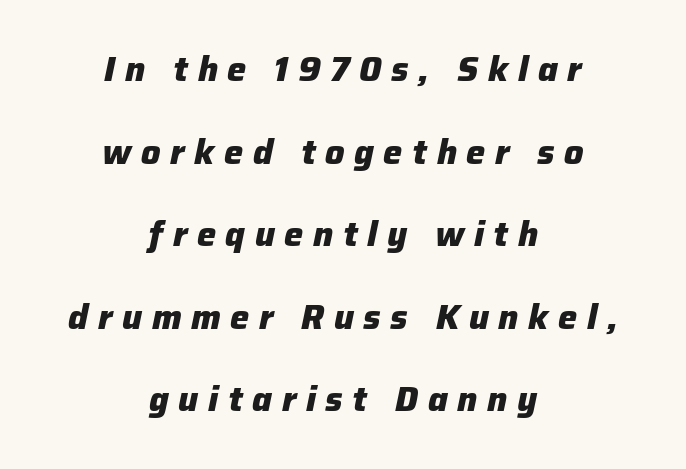
Clear beneath every line of the passage. These lines stand farther apart than default settings would place them. The lettering tilts uniformly, giving the passage an italic look. Proportional: the letters do not fall into vertical columns.
